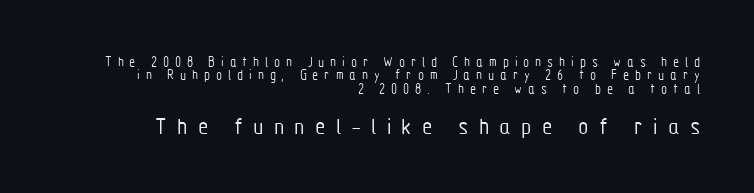
The letters stand straight up with perfectly vertical stems. One-word summary of the alignment: right. The designer gave the closing block more size than the opening block. This block would grow much taller if given ordinary leading; it's compressed now. Stems here are at most as thick as an everyday book face.
